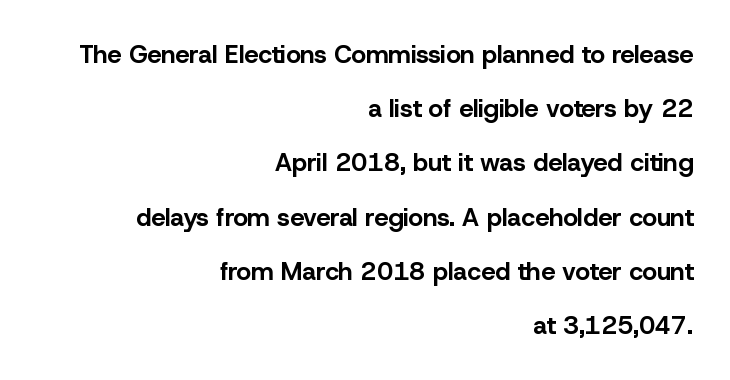
Letter spacing: default. Set as a true bold cut, around the 700 mark. The font's upright variant was chosen for this text. Notice how the passage keeps a crisp vertical edge on the right only. The line-height multiplier appears high, well above default.
